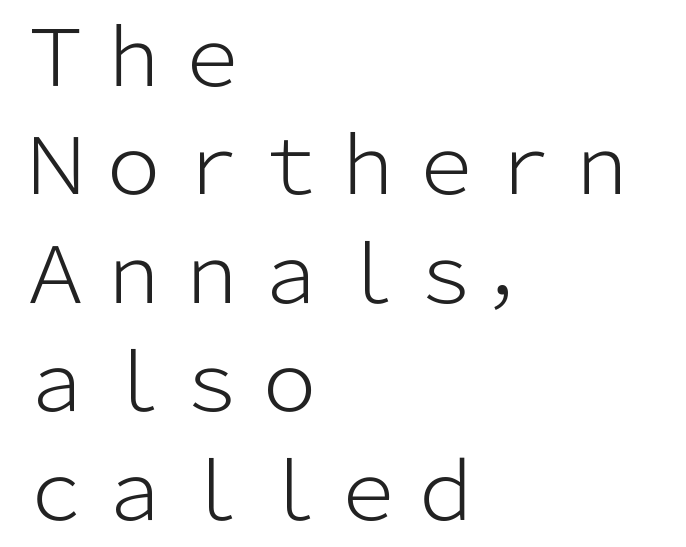
Anything drawn beneath the words? Only blank space. Caption: face not bold, strokes unweighted. Leading: standard. Line starts are locked; line ends wander. In terms of letterspacing, this is plain default setting. Unlike italic type, these characters show no tilt at all.
